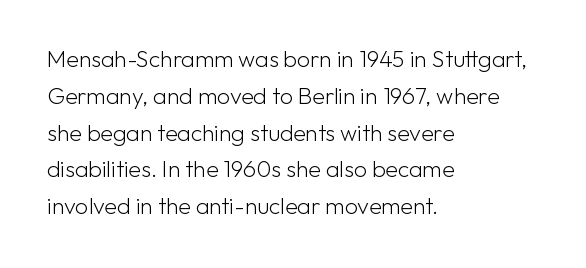
The rendering uses a moderate line-height, typical for paragraphs. The cut favours lightness, reaching ordinary text weight at its darkest. This is roman type, the default non-slanted kind. A student would call this left alignment; a typographer would say flush left, rag right. Honestly, there is no underline to notice here at all. The letterforms sit shoulder to shoulder at normal distance.
